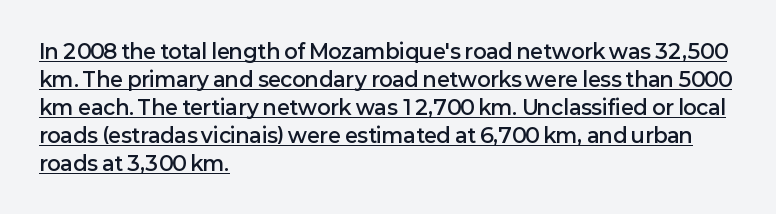
The image shows 20 px text type, upright; set left-aligned, normal line spacing (1.4x), normal letter spacing, underlined.
